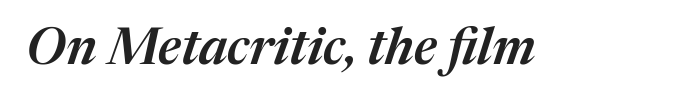
{"italic": "yes", "lean": "right", "slant_degrees": 17, "bold": "semi", "weight": "semibold", "width": "normal", "stroke_contrast": "medium", "x_height": "medium", "monospaced": "no", "underline": "no", "letter_spacing": "normal", "letter_spacing_em": 0.0, "glyph_px": 51}
